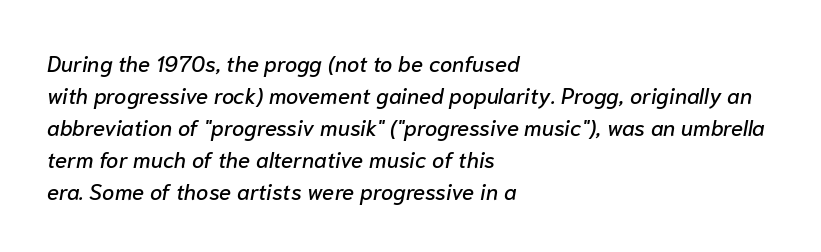
The image shows 22 px text type, italic (leaning right); set left-aligned, normal line spacing (1.45x), normal letter spacing, not underlined.
